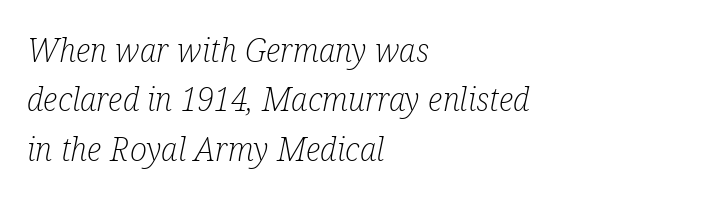
Q: Is the text bold? A: No.
Q: Is the text italic (slanted)? A: Yes, it leans right by about 12 degrees.
Q: Is the typeface a serif or a sans-serif typeface? A: Serif.
Q: Is the text underlined? A: No.
Q: How is the paragraph aligned? A: Left-aligned.
Q: Is the spacing between letters normal or unusually wide? A: Normal.
Q: Is the spacing between lines tight, normal or loose? A: Normal.
Q: Width (condensed, normal, or wide)? A: Condensed.
Q: Stroke contrast? A: Low.
Q: x-height? A: Medium.
Q: Monospaced? A: No.
